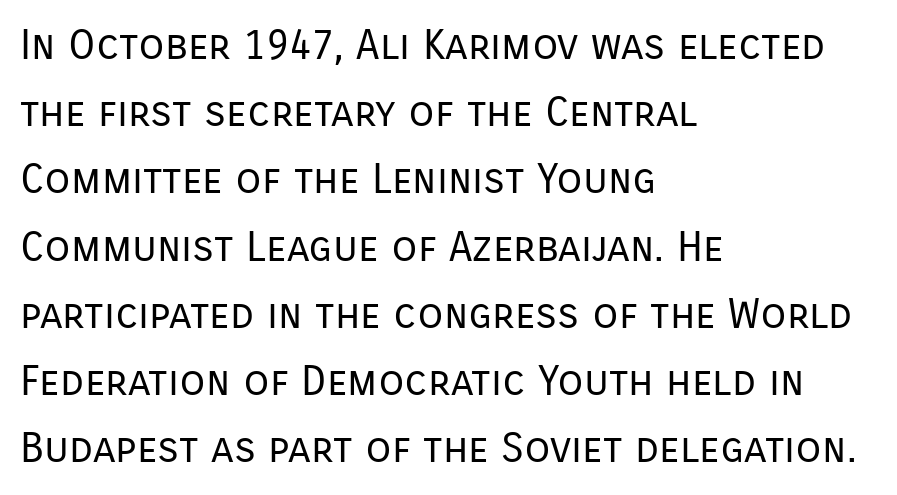
The letters carry no serifs — their stems end cleanly without finishing strokes. How would I describe the line gaps? Plain and ordinary. Quick note: not italic, upright. One-word summary of the alignment: left. On a weight scale, this lands at 450 or below.
